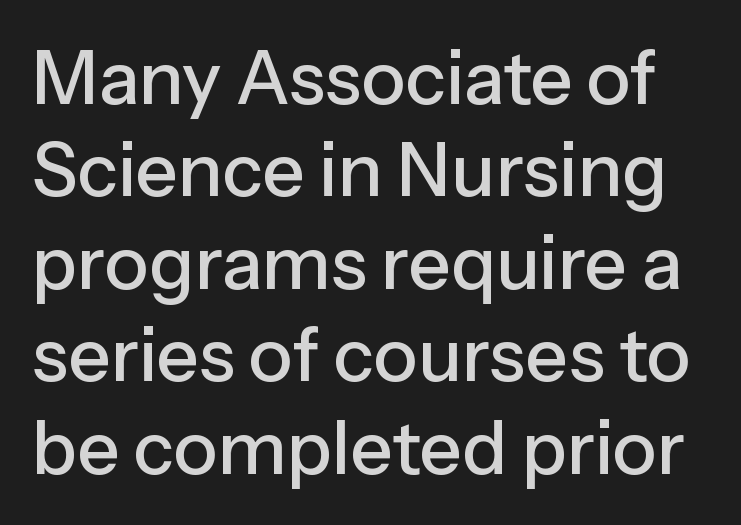
Q: Is the text italic (slanted)? A: No, it is upright.
Q: Is the typeface a serif or a sans-serif typeface? A: Sans-serif.
Q: Is the text underlined? A: No.
Q: Is the spacing between letters normal or unusually wide? A: Normal.
Q: Is the spacing between lines tight, normal or loose? A: Normal.
Q: Width (condensed, normal, or wide)? A: Normal.
Q: Stroke contrast? A: Low.
Q: x-height? A: Medium.
Q: Monospaced? A: No.
